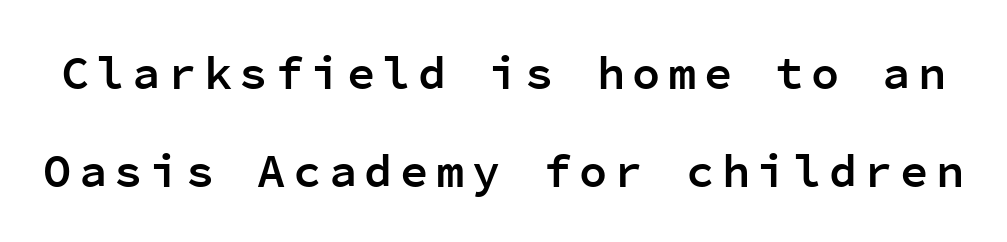
Q: Is the text bold? A: Semi-bold.
Q: Is the text italic (slanted)? A: No, it is upright.
Q: Is the typeface a serif or a sans-serif typeface? A: Sans-serif.
Q: Is the text underlined? A: No.
Q: Is the spacing between lines tight, normal or loose? A: Loose.
Q: Width (condensed, normal, or wide)? A: Normal.
Q: Stroke contrast? A: Low.
Q: x-height? A: Medium.
Q: Monospaced? A: Yes.
